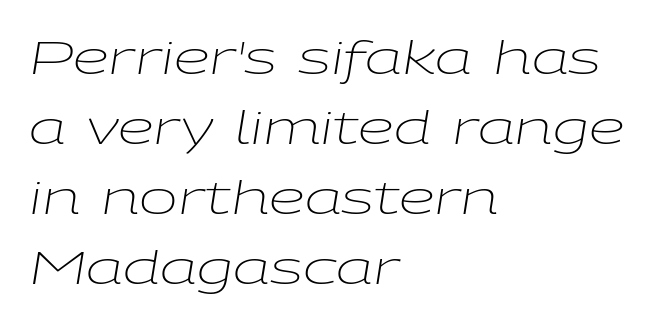
Q: Is the text bold? A: No.
Q: Is the text italic (slanted)? A: Yes, it leans right by about 9 degrees.
Q: Is the text underlined? A: No.
Q: How is the paragraph aligned? A: Left-aligned.
Q: Is the spacing between letters normal or unusually wide? A: Normal.
Q: Is the spacing between lines tight, normal or loose? A: Normal.
Q: Width (condensed, normal, or wide)? A: Wide.
Q: Stroke contrast? A: Low.
Q: x-height? A: Medium.
Q: Monospaced? A: No.
